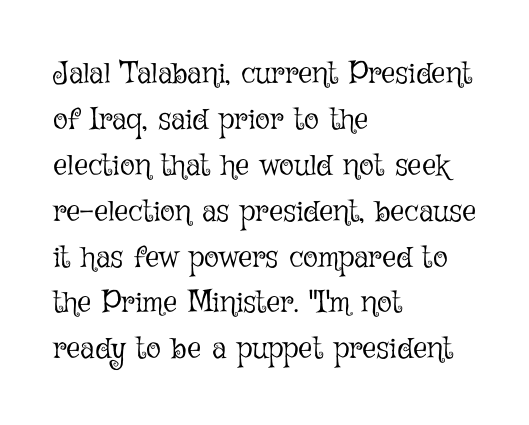
Observe the ordinary spacing: letters are neighbours, not strangers. The strokes are not fattened; the text isn't bold. The letters stand upright; this is a roman face. Do the characters align in a grid? No, the font is proportional.
